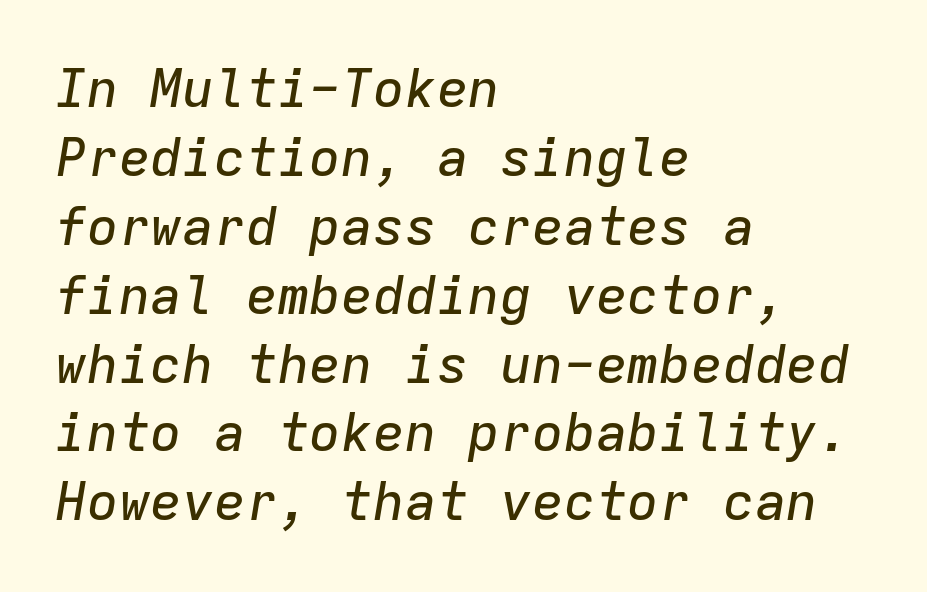
Tracking here is standard; glyphs follow each other at the usual distance. Every row of glyphs begins at an identical x-position on the left. Here the designer chose a console-style face with uniform glyph widths. Designer's note — italics engaged. Quick note: underline off. Compared with typical paragraphs, the rows here are spaced about the same.
